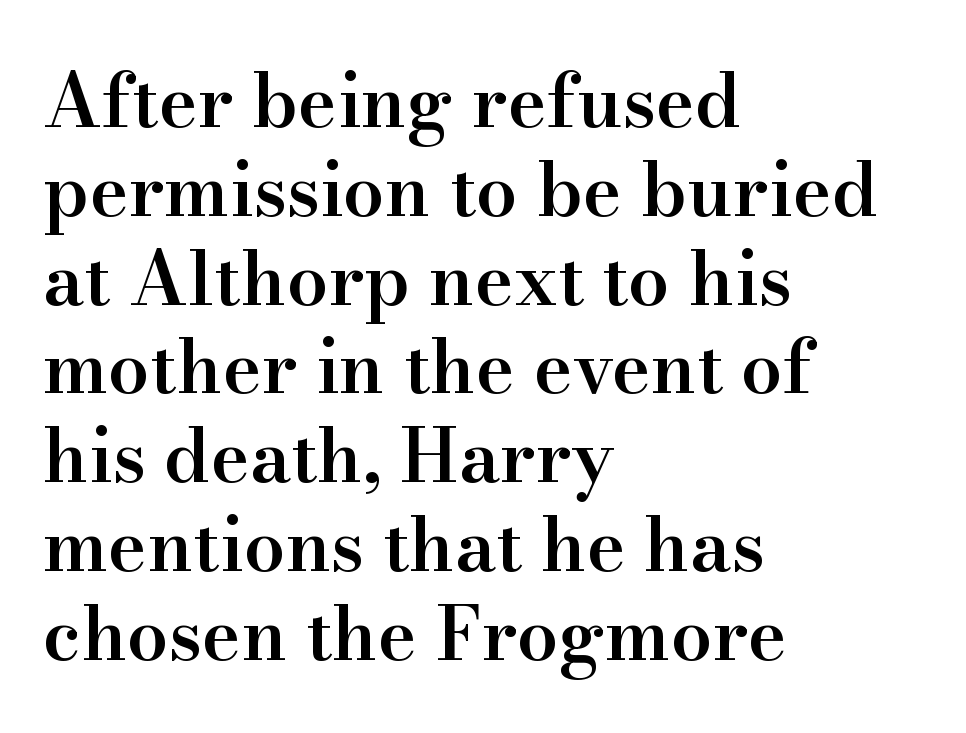
A bit beefed up — I'd call it semibold rather than bold. All the whitespace from short lines collects on the right. The line texture is even and compact thanks to regular tracking. Look at the bottom of the vertical strokes: they flare into serifs here.
